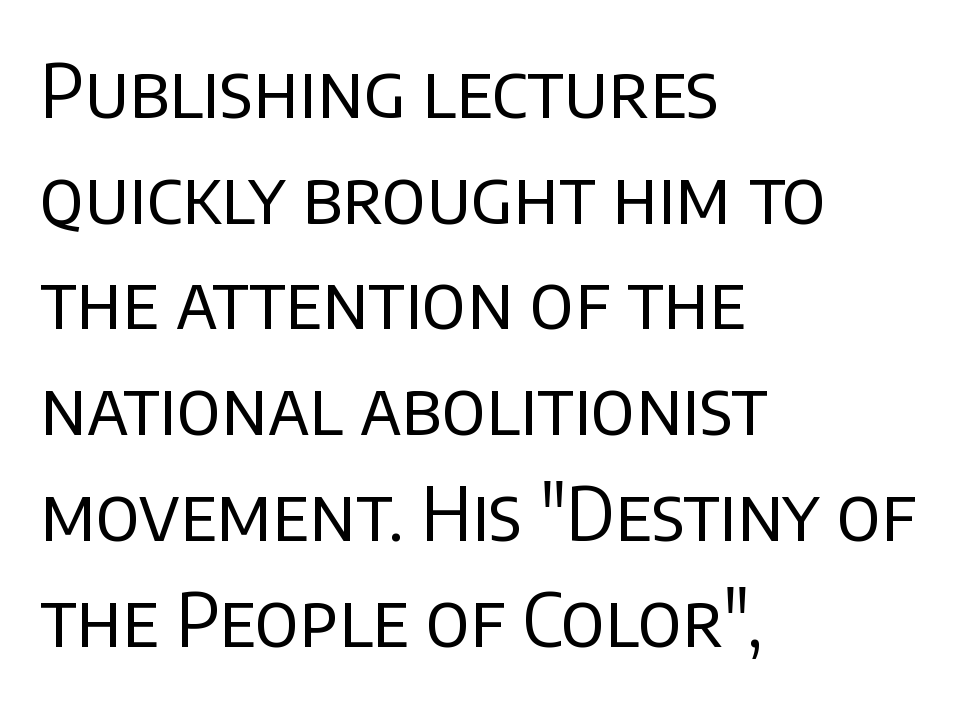
{"serif": "no", "italic": "no", "bold": "no", "weight": "regular", "width": "normal", "stroke_contrast": "low", "x_height": "large", "monospaced": "no", "underline": "no", "align": "left", "line_spacing": "normal", "line_spacing_ratio": 1.41, "letter_spacing": "normal", "letter_spacing_em": 0.0, "glyph_px": 75}
